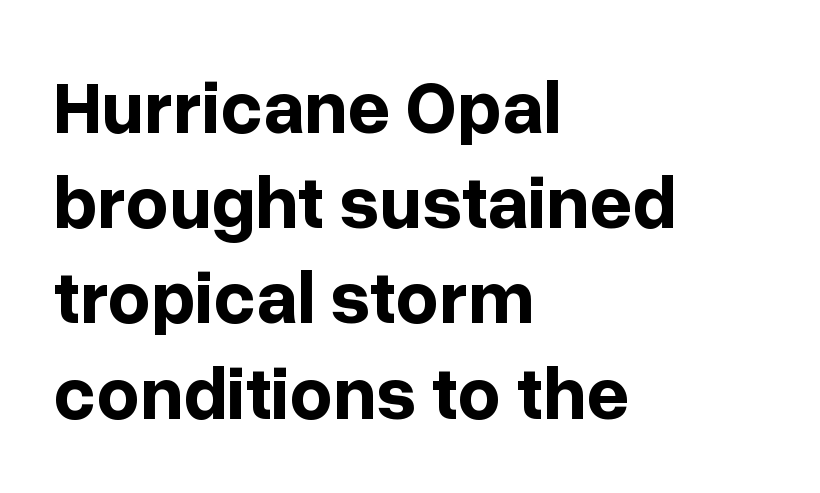
{"serif": "no", "italic": "no", "bold": "yes", "weight": "bold", "width": "normal", "stroke_contrast": "low", "x_height": "medium", "monospaced": "no", "underline": "no", "align": "left", "line_spacing": "normal", "line_spacing_ratio": 1.27, "letter_spacing": "normal", "letter_spacing_em": 0.0, "glyph_px": 75}
